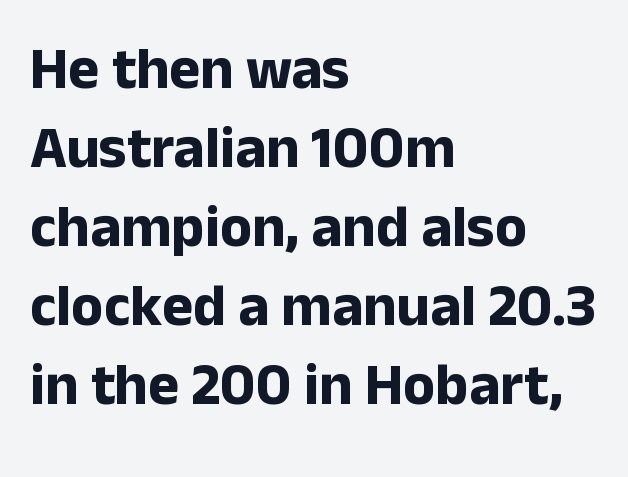
The image shows 59 px bold sans-serif type, upright; set left-aligned, normal line spacing (1.34x), normal letter spacing, not underlined; low stroke contrast and a medium x-height.
